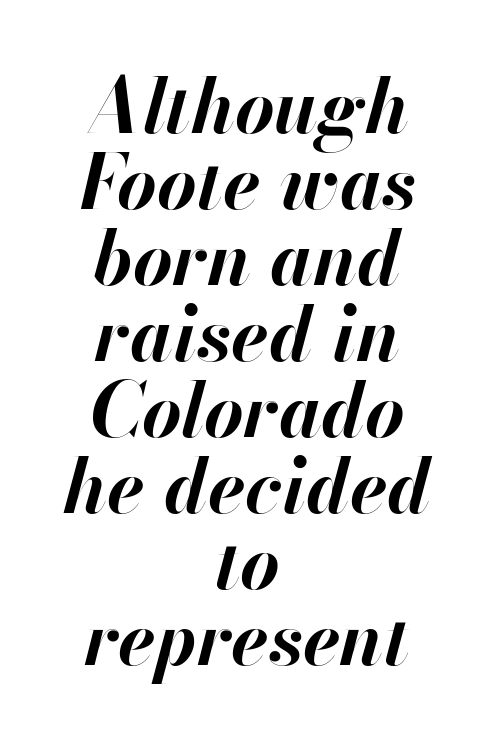
{"italic": "yes", "lean": "right", "slant_degrees": 13, "bold": "yes", "weight": "bold", "width": "normal", "stroke_contrast": "high", "x_height": "small", "monospaced": "no", "underline": "no", "align": "center", "line_spacing": "tight", "line_spacing_ratio": 1.0, "letter_spacing": "normal", "letter_spacing_em": 0.0, "glyph_px": 76}
